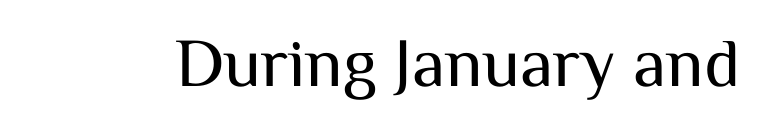
The foot of each line stays bare and open. The rendering uses natural spacing where letterforms have individual widths. This reads as an unemphasized weight, regular at the heaviest. These lines keep a tight, regular rhythm from letter to letter.
